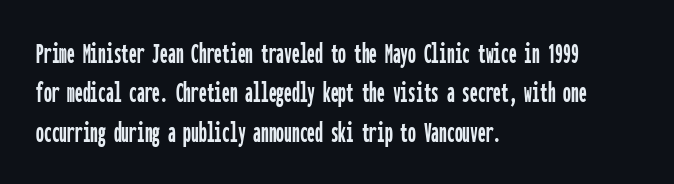
Looks like terminal output: every glyph gets an equal slot. Designer's note — italics off, roman on. Beneath every word, the page is bare. The rows are spaced the way most documents space them. Leftover space on each line is placed entirely after the last word. The type is set solid horizontally, with unmodified tracking.
